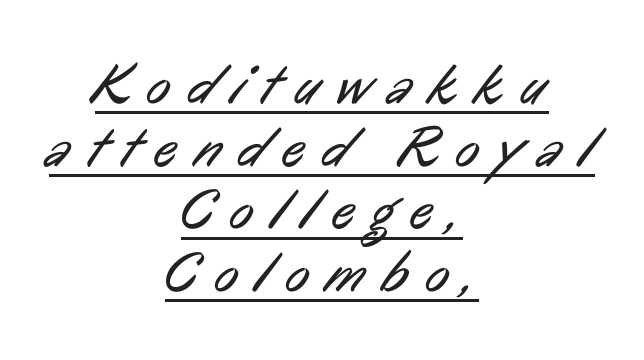
Regarding serifs, this sample does without them. Ink coverage per letter is moderate at most. You could only call the tracking loose — the letters float apart. In terms of leading, this rendering errs on the cramped side.
